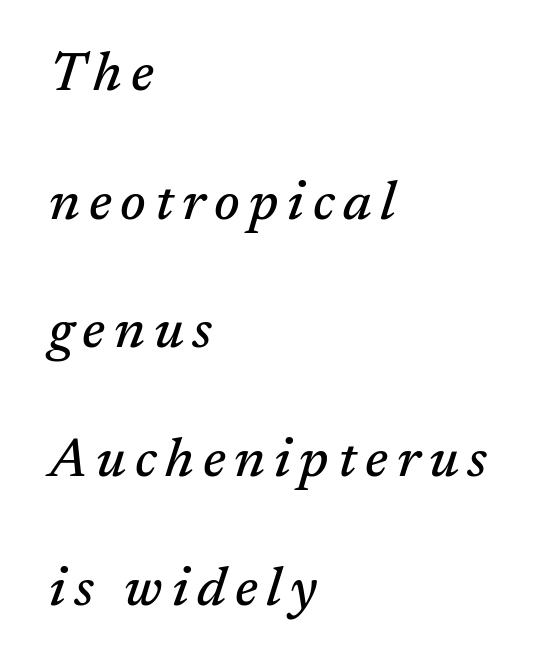
Q: Is the text italic (slanted)? A: Yes, it leans right by about 17 degrees.
Q: Is the typeface a serif or a sans-serif typeface? A: Serif.
Q: Is the text underlined? A: No.
Q: How is the paragraph aligned? A: Left-aligned.
Q: Is the spacing between lines tight, normal or loose? A: Loose.
Q: Width (condensed, normal, or wide)? A: Normal.
Q: Stroke contrast? A: Medium.
Q: x-height? A: Medium.
Q: Monospaced? A: No.
